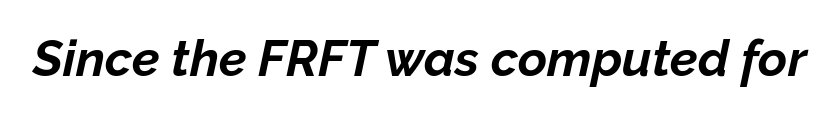
{"italic": "yes", "lean": "right", "slant_degrees": 12, "bold": "yes", "weight": "bold", "width": "normal", "stroke_contrast": "low", "x_height": "medium", "monospaced": "no", "underline": "no", "letter_spacing": "normal", "letter_spacing_em": 0.0, "glyph_px": 50}
